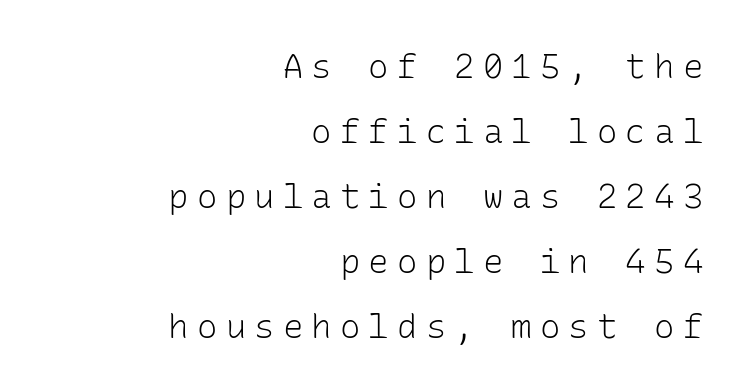
{"serif": "no", "italic": "no", "bold": "no", "weight": "light", "width": "normal", "stroke_contrast": "low", "x_height": "medium", "monospaced": "yes", "underline": "no", "align": "right", "line_spacing": "loose", "line_spacing_ratio": 1.91, "letter_spacing": "wide", "letter_spacing_em": 0.24, "glyph_px": 34}
